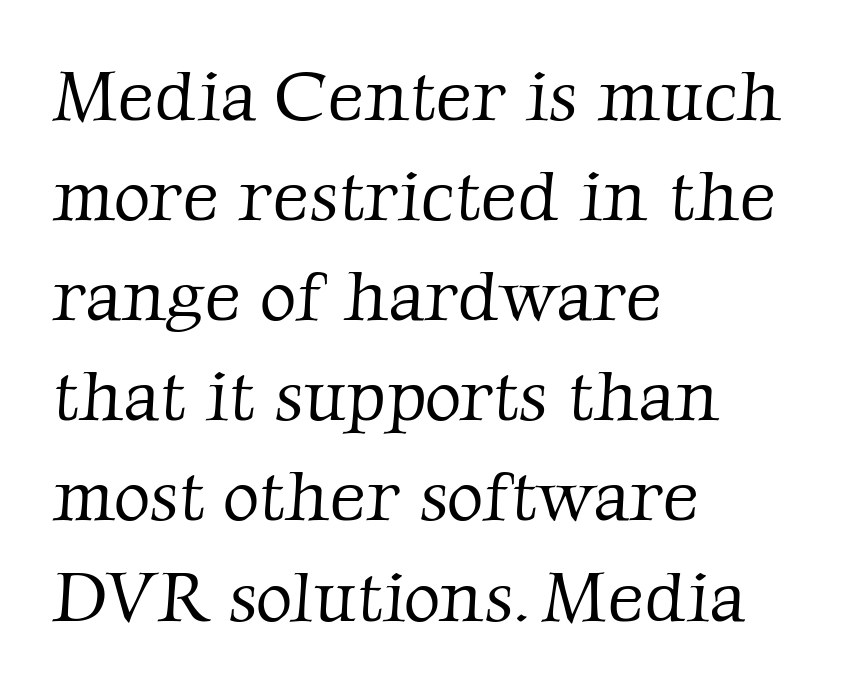
{"serif": "yes", "bold": "no", "weight": "light", "width": "normal", "stroke_contrast": "low", "x_height": "medium", "monospaced": "no", "underline": "no", "align": "left", "line_spacing": "normal", "line_spacing_ratio": 1.41, "letter_spacing": "normal", "letter_spacing_em": 0.0, "glyph_px": 71}
